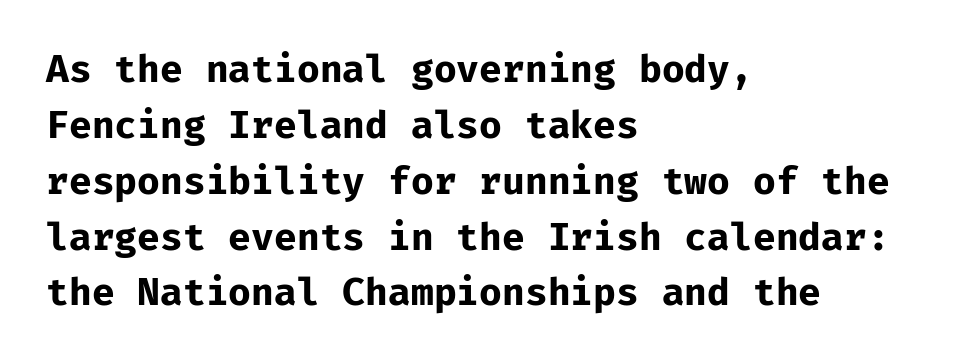
The image shows 38 px bold sans-serif type, upright, monospaced; set left-aligned, normal line spacing (1.47x), normal letter spacing, not underlined; low stroke contrast and a medium x-height.
